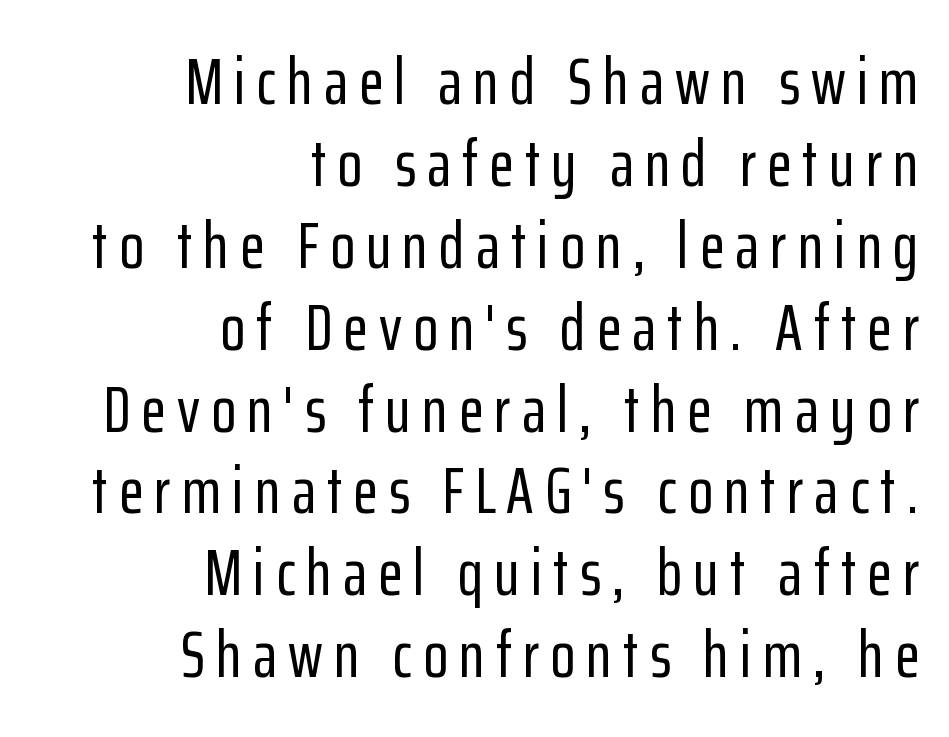
Q: Is the text italic (slanted)? A: No, it is upright.
Q: Is the typeface a serif or a sans-serif typeface? A: Sans-serif.
Q: Is the text underlined? A: No.
Q: How is the paragraph aligned? A: Right-aligned.
Q: Is the spacing between lines tight, normal or loose? A: Normal.
Q: Width (condensed, normal, or wide)? A: Condensed.
Q: Stroke contrast? A: Low.
Q: x-height? A: Medium.
Q: Monospaced? A: No.
